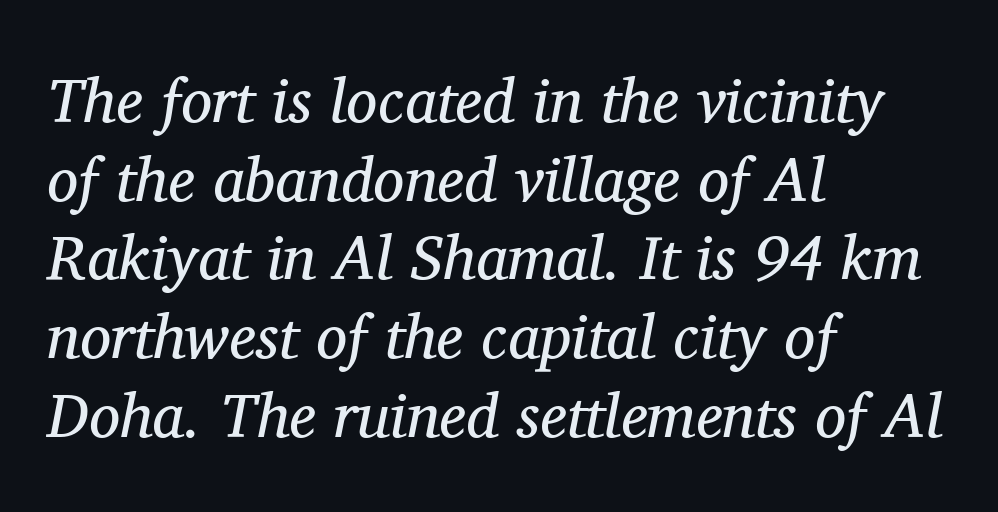
Q: Is the text bold? A: No.
Q: Is the text italic (slanted)? A: Yes, it leans right by about 11 degrees.
Q: Is the typeface a serif or a sans-serif typeface? A: Serif.
Q: Is the text underlined? A: No.
Q: How is the paragraph aligned? A: Left-aligned.
Q: Is the spacing between letters normal or unusually wide? A: Normal.
Q: Is the spacing between lines tight, normal or loose? A: Normal.
Q: Width (condensed, normal, or wide)? A: Normal.
Q: Stroke contrast? A: Medium.
Q: x-height? A: Medium.
Q: Monospaced? A: No.
